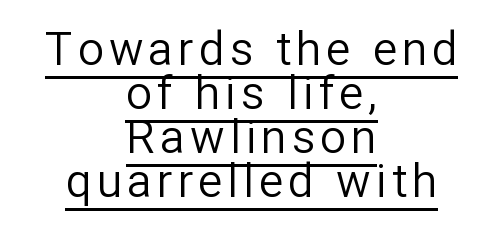
The image shows 46 px regular-weight sans-serif type, upright; set centered, tight line spacing (0.96x), underlined; low stroke contrast and a medium x-height.
